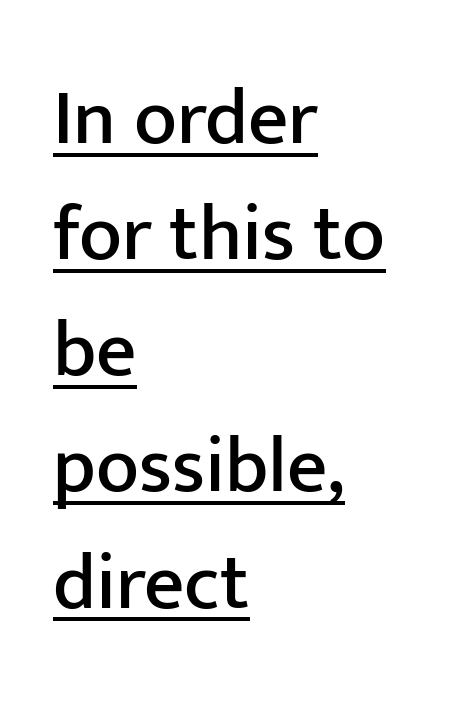
Q: Is the text italic (slanted)? A: No, it is upright.
Q: Is the typeface a serif or a sans-serif typeface? A: Sans-serif.
Q: Is the text underlined? A: Yes.
Q: How is the paragraph aligned? A: Left-aligned.
Q: Is the spacing between letters normal or unusually wide? A: Normal.
Q: Is the spacing between lines tight, normal or loose? A: Normal.
Q: Width (condensed, normal, or wide)? A: Normal.
Q: Stroke contrast? A: Low.
Q: x-height? A: Medium.
Q: Monospaced? A: No.
